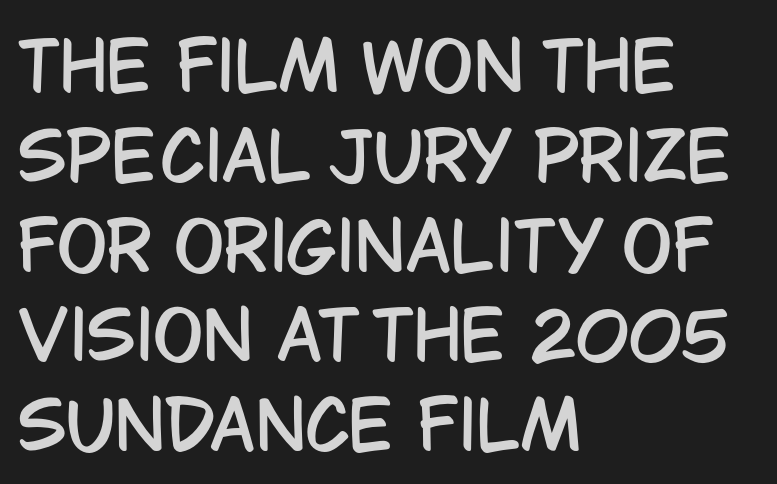
Spacing between characters is what you'd get straight out of the box. Regarding serifs, this sample does without them. A typesetter would call this leading conventional body-copy spacing. Each row of text sits above clean, open space.
